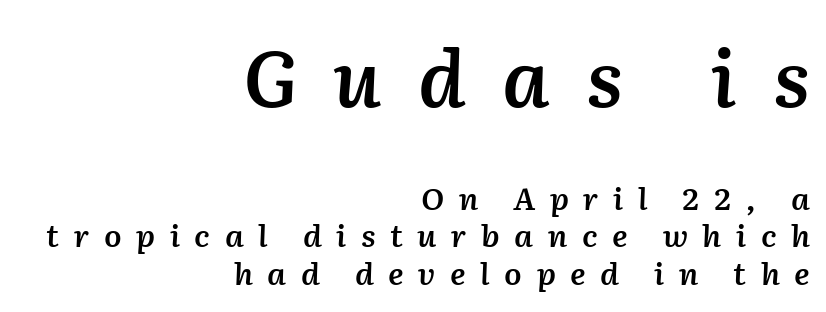
Q: Is the text bold? A: Semi-bold.
Q: Is the text italic (slanted)? A: Yes, it leans right by about 2 degrees.
Q: Is the text underlined? A: No.
Q: How is the paragraph aligned? A: Right-aligned.
Q: Is the spacing between letters normal or unusually wide? A: Unusually wide.
Q: Which block of text is set in a larger size, the first (top) or the second (bottom)? A: The first (top) one.
Q: Width (condensed, normal, or wide)? A: Normal.
Q: Stroke contrast? A: Medium.
Q: x-height? A: Medium.
Q: Monospaced? A: No.
